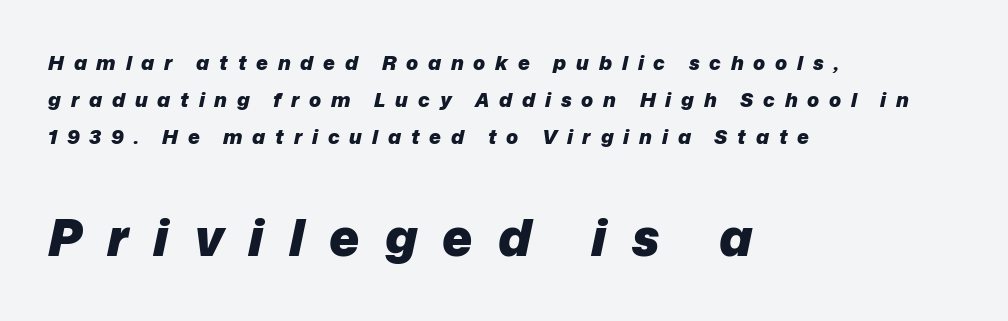
{"italic": "yes", "lean": "right", "slant_degrees": 12, "bold": "yes", "weight": "heavy", "width": "normal", "stroke_contrast": "low", "x_height": "medium", "monospaced": "no", "underline": "no", "align": "left", "line_spacing_ratio": 1.85, "letter_spacing": "wide", "letter_spacing_em": 0.49, "larger_block": "second", "size_ratio": 2.55, "glyph_px": 51}
